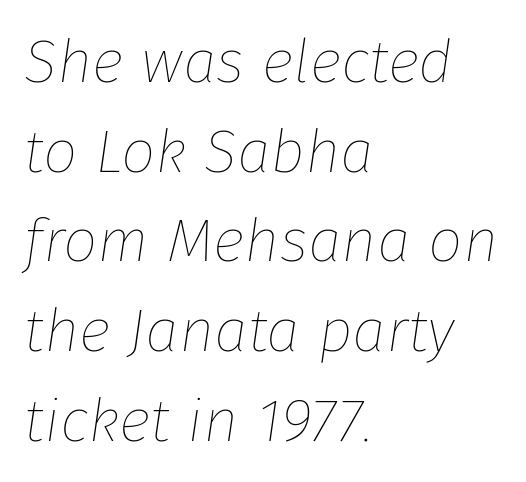
Q: Is the text bold? A: No.
Q: Is the text italic (slanted)? A: Yes, it leans right by about 8 degrees.
Q: Is the text underlined? A: No.
Q: How is the paragraph aligned? A: Left-aligned.
Q: Is the spacing between letters normal or unusually wide? A: Normal.
Q: Is the spacing between lines tight, normal or loose? A: Normal.
Q: Width (condensed, normal, or wide)? A: Normal.
Q: Stroke contrast? A: Low.
Q: x-height? A: Medium.
Q: Monospaced? A: No.
